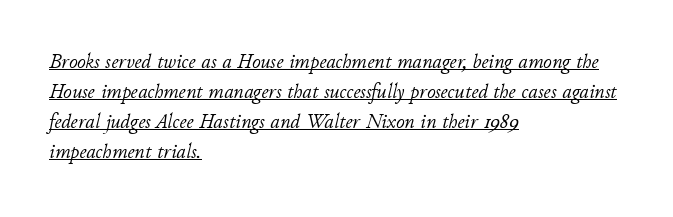
Q: Is the text bold? A: No.
Q: Is the text italic (slanted)? A: Yes, it leans right by about 11 degrees.
Q: Is the text underlined? A: Yes.
Q: How is the paragraph aligned? A: Left-aligned.
Q: Is the spacing between letters normal or unusually wide? A: Normal.
Q: Is the spacing between lines tight, normal or loose? A: Normal.
